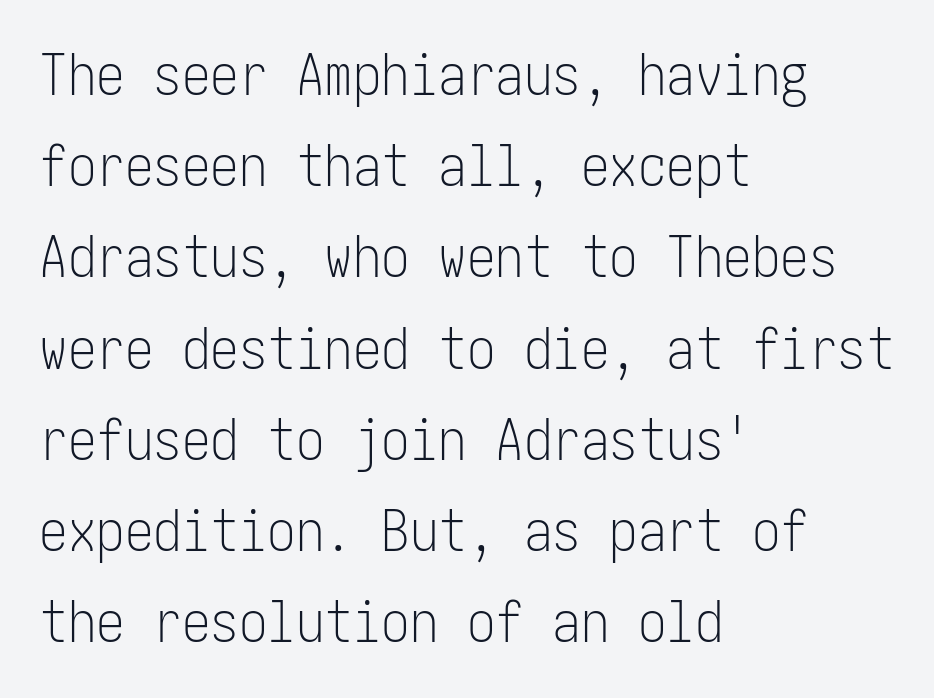
In terms of leading, this rendering sits right in the middle. A typesetter would call this zero additional tracking. Check where the strokes stop: nothing finishes them off — pure sans. The passage shown is not underscored anywhere. The letters stand upright; this is a roman face. Each stroke keeps to a modest, everyday thickness or less.
